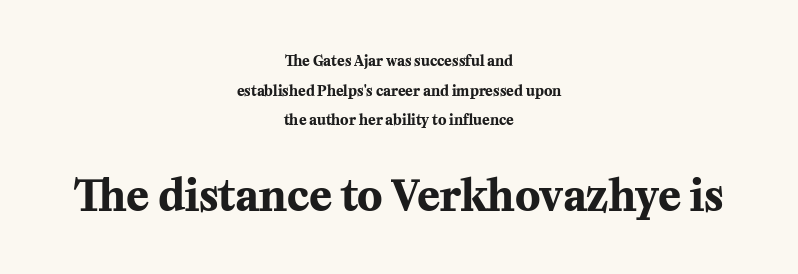
Is this a fixed-width face? No — the glyphs have proportional, varying widths. Words appear dense and cohesive because spacing is normal. Typographic density is high because the face is bold. Widely set lines give the paragraph a tall, airy silhouette. This is serif lettering, the kind often seen in printed books.
